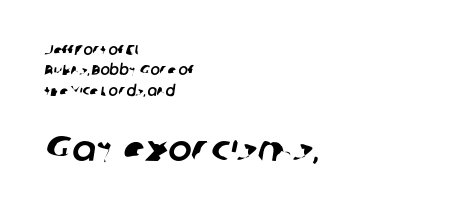
Character widths vary here, with narrow letters taking less room than wide ones. Between one letter and the next there's only the usual sliver of space. This layout puts the modest block above and the oversized block below. This rendering uses left alignment, leaving the right contour irregular. Letterform terminals end flat and unadorned throughout the passage. A normal amount of white space separates one row of letters from the next.
